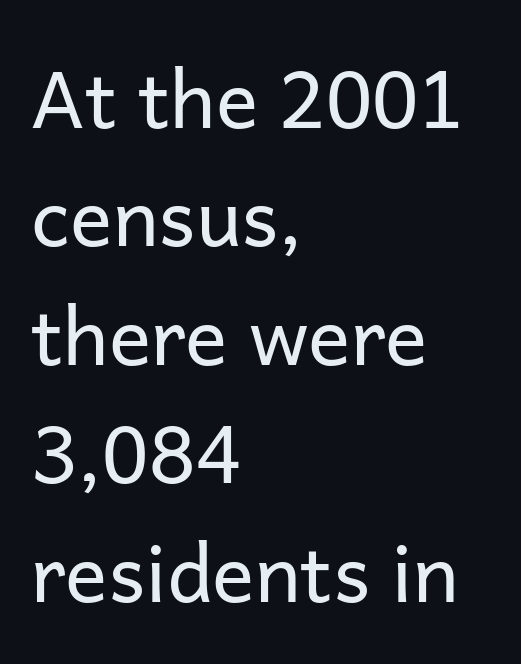
The image shows 79 px regular-weight sans-serif type, upright; set left-aligned, normal line spacing (1.5x), normal letter spacing, not underlined; low stroke contrast and a medium x-height.
